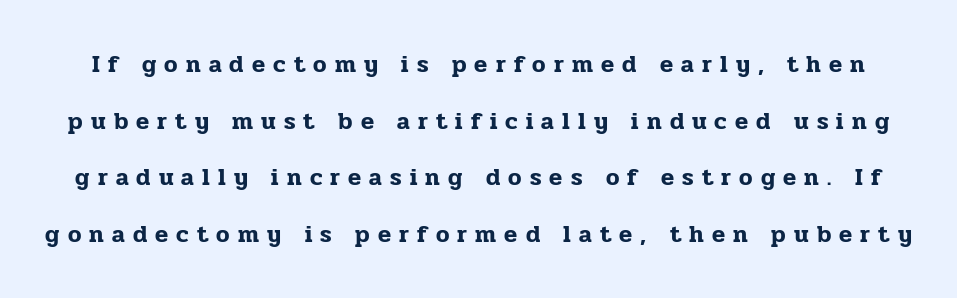
Every character sits straight up, as roman type does. How are the letters spaced? Widely, with obvious added tracking. Vertically, the passage feels expansive, rows floating well apart. The zone under the glyphs is completely vacant.
